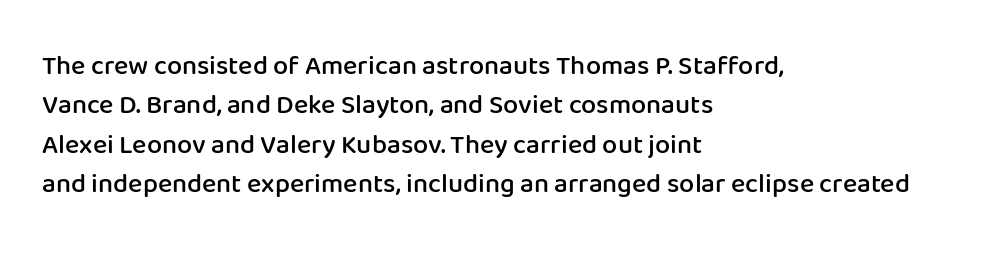
{"italic": "no", "bold": "semi", "underline": "no", "align": "left", "line_spacing": "normal", "line_spacing_ratio": 1.46, "letter_spacing": "normal", "letter_spacing_em": 0.0, "glyph_px": 27}
